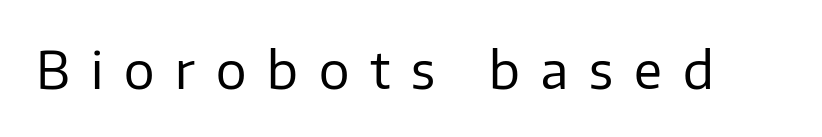
{"serif": "no", "italic": "no", "bold": "no", "weight": "regular", "width": "normal", "stroke_contrast": "low", "x_height": "medium", "monospaced": "no", "underline": "no", "letter_spacing": "wide", "letter_spacing_em": 0.41, "glyph_px": 51}
